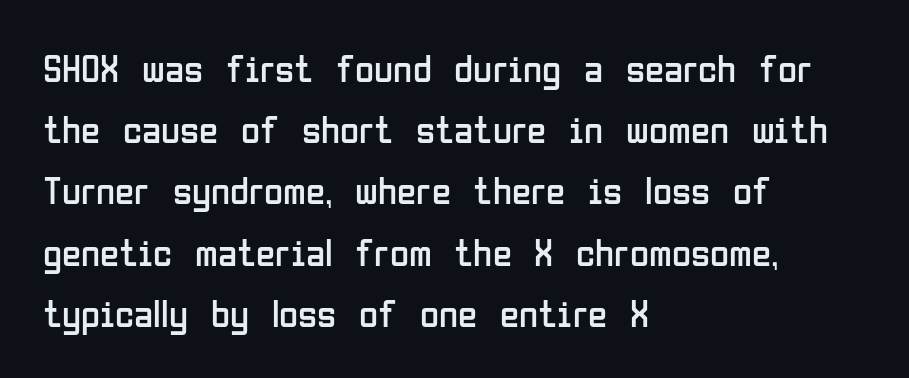
{"serif": "no", "italic": "no", "bold": "no", "weight": "regular", "width": "condensed", "stroke_contrast": "low", "x_height": "medium", "monospaced": "no", "underline": "no", "align": "left", "line_spacing": "normal", "line_spacing_ratio": 1.57, "letter_spacing": "normal", "letter_spacing_em": 0.0, "glyph_px": 39}
